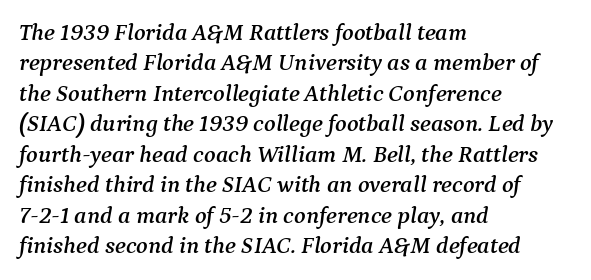
Where is the straight margin? On the left. Check under the words: just untouched page. Posture: slanted. Nobody touched the tracking dial on this one.
